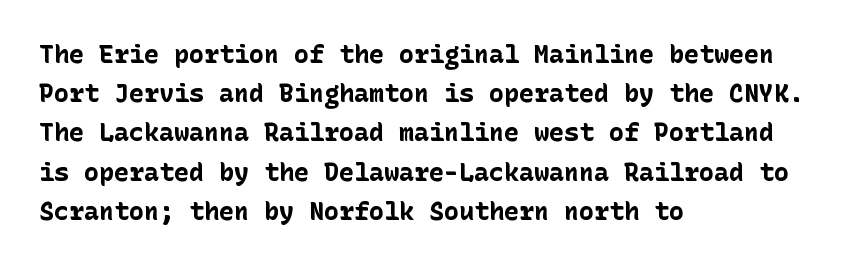
The image shows 25 px bold type, upright; set left-aligned, normal line spacing (1.57x), normal letter spacing, not underlined.
